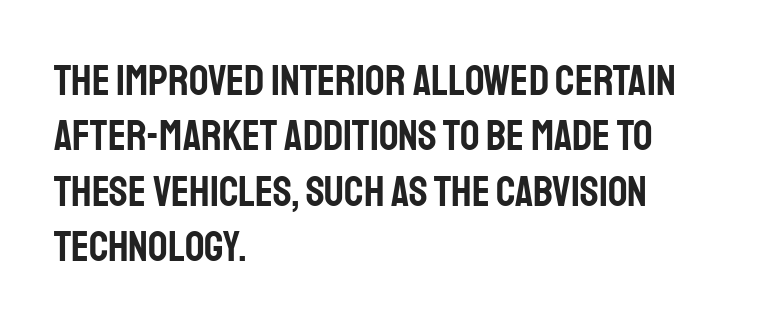
The image shows 43 px condensed sans-serif type, upright; set left-aligned, normal line spacing (1.29x), normal letter spacing, not underlined; low stroke contrast and a large x-height.
